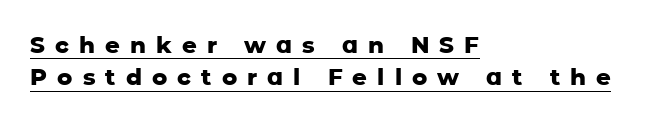
Is the type bold? Yes — the strokes are clearly thick and heavy. These lines were composed using upright roman letters. Observe the wide spacing: letters keep a clear distance from each other. Vertically, the passage feels balanced, rows spaced as you'd expect.
